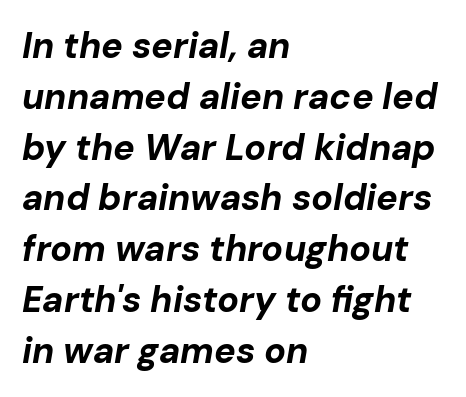
Q: Is the text bold? A: Yes.
Q: Is the text italic (slanted)? A: Yes, it leans right by about 10 degrees.
Q: Is the text underlined? A: No.
Q: How is the paragraph aligned? A: Left-aligned.
Q: Is the spacing between letters normal or unusually wide? A: Normal.
Q: Is the spacing between lines tight, normal or loose? A: Normal.
Q: Width (condensed, normal, or wide)? A: Normal.
Q: Stroke contrast? A: Low.
Q: x-height? A: Medium.
Q: Monospaced? A: No.
